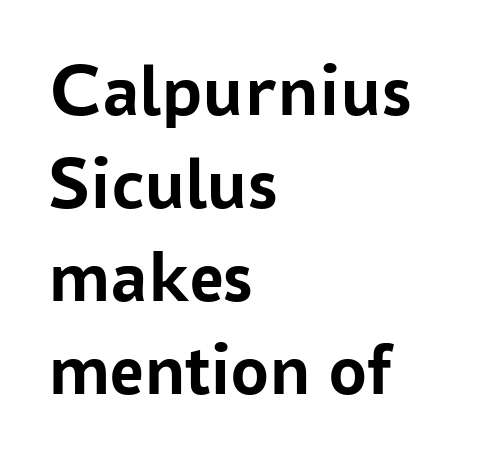
Q: Is the text bold? A: Yes.
Q: Is the text italic (slanted)? A: No, it is upright.
Q: Is the typeface a serif or a sans-serif typeface? A: Sans-serif.
Q: Is the text underlined? A: No.
Q: How is the paragraph aligned? A: Left-aligned.
Q: Is the spacing between letters normal or unusually wide? A: Normal.
Q: Width (condensed, normal, or wide)? A: Normal.
Q: Stroke contrast? A: Low.
Q: x-height? A: Medium.
Q: Monospaced? A: No.
